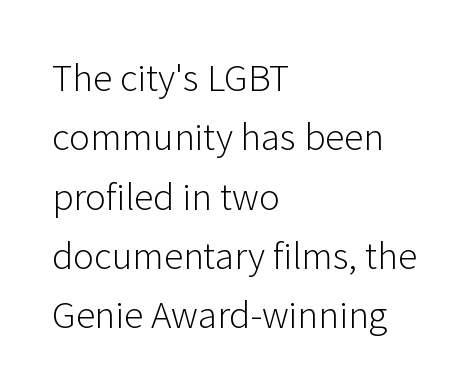
Serif or sans? Sans — the stroke terminals are bare. Does the lettering tilt? It doesn't — this is upright. The strip under each line holds only bare page. The strokes carry an ordinary text weight at most. Words appear dense and cohesive because spacing is normal.
